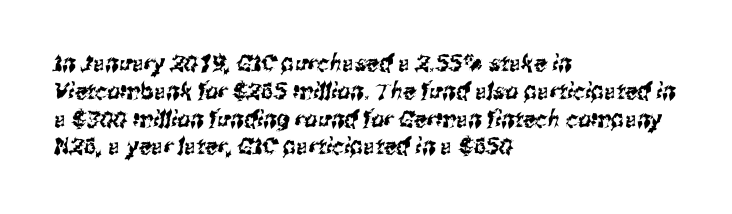
The image shows 23 px text type; set left-aligned, line spacing 1.21x, normal letter spacing, not underlined.
